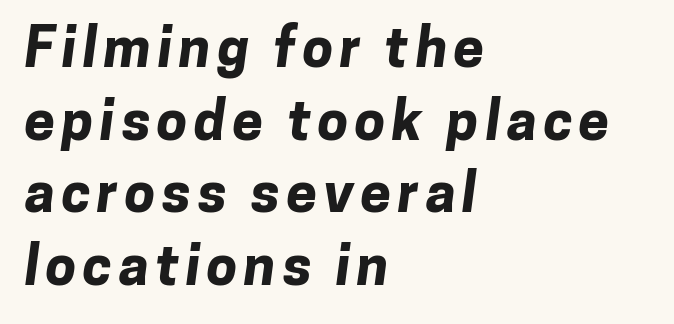
{"serif": "no", "bold": "yes", "weight": "bold", "width": "normal", "stroke_contrast": "low", "x_height": "medium", "monospaced": "no", "underline": "no", "align": "left", "line_spacing": "normal", "line_spacing_ratio": 1.32, "glyph_px": 55}
